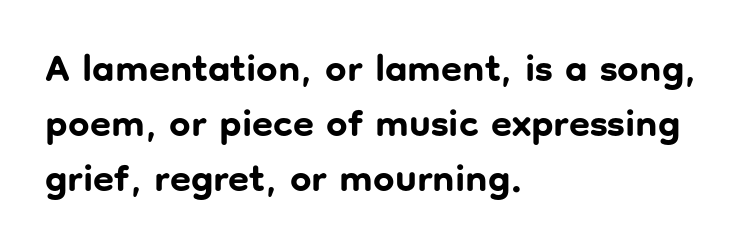
Rendered with straight, roman letterforms. Alignment: flush left. Check under the words: just untouched page. Looks like regular typesetting: each glyph gets only the width it needs. How are the letters spaced? Ordinarily, with no added tracking. The vertical gap from one line to the next is medium.
